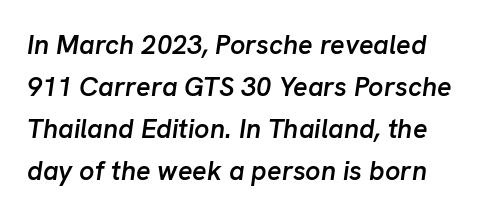
Q: Is the text bold? A: Semi-bold.
Q: Is the text italic (slanted)? A: Yes, it leans right by about 8 degrees.
Q: Is the text underlined? A: No.
Q: Is the spacing between letters normal or unusually wide? A: Normal.
Q: Is the spacing between lines tight, normal or loose? A: Normal.
